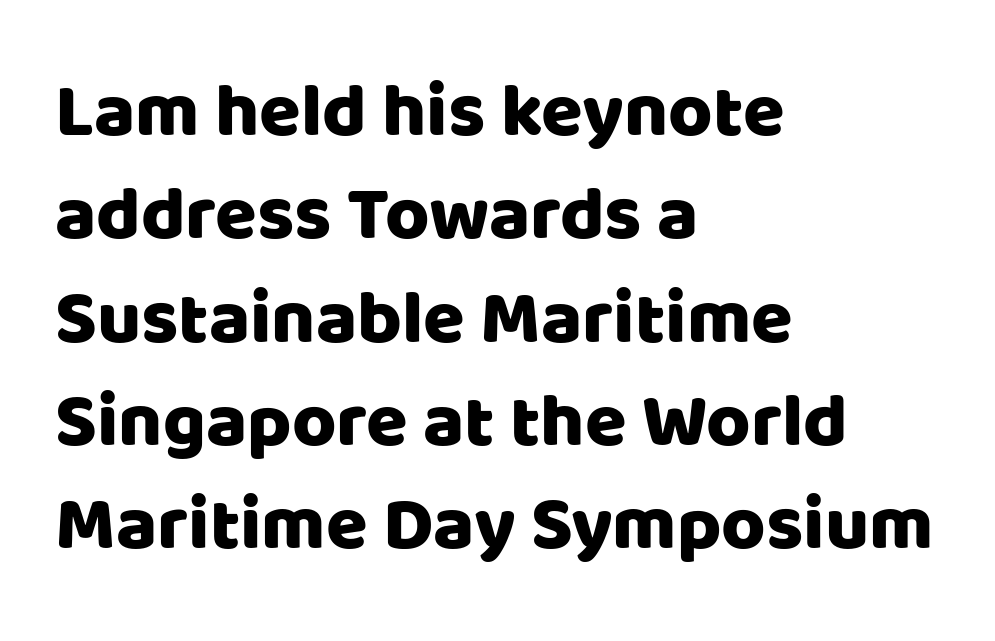
{"serif": "no", "italic": "no", "width": "normal", "stroke_contrast": "low", "x_height": "large", "monospaced": "no", "underline": "no", "align": "left", "line_spacing": "normal", "line_spacing_ratio": 1.36, "letter_spacing": "normal", "letter_spacing_em": 0.0, "glyph_px": 76}
